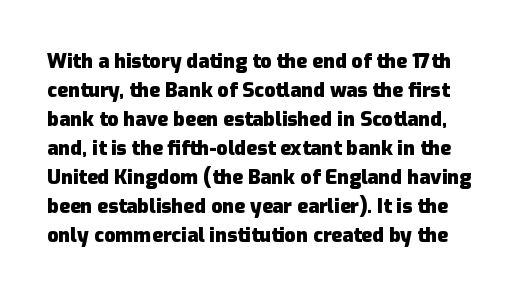
The image shows 20 px bold type, upright; set normal line spacing (1.45x), normal letter spacing, not underlined.
